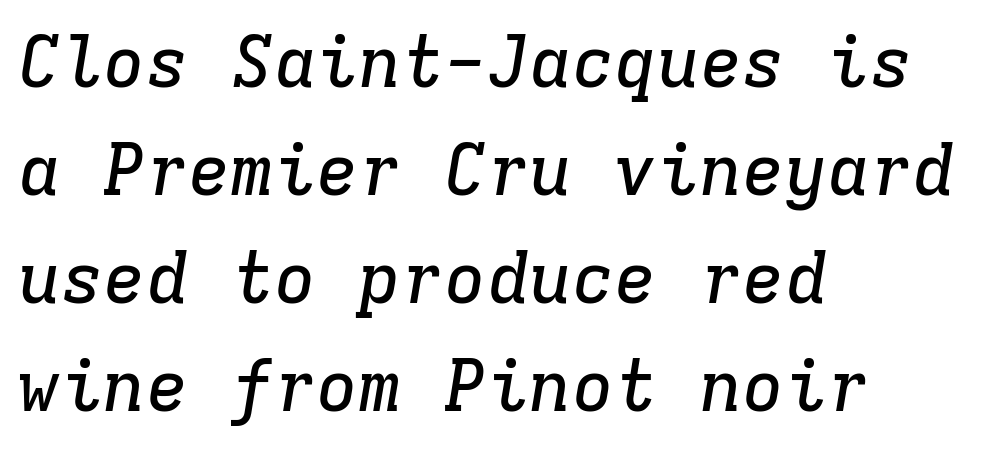
Do the characters align in a grid? Yes, the font is monospaced. The text was rendered using a seriffed face with decorative stroke endings. Line spacing here is normal. The gap between lines stays unmarked.
